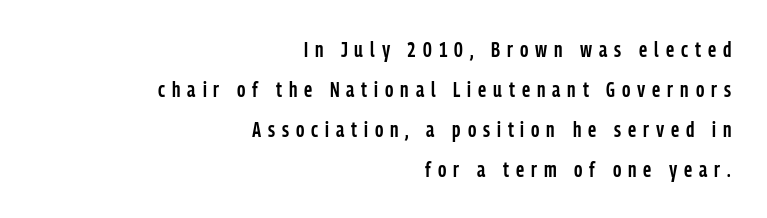
Q: Is the text bold? A: Semi-bold.
Q: Is the text italic (slanted)? A: No, it is upright.
Q: Is the text underlined? A: No.
Q: How is the paragraph aligned? A: Right-aligned.
Q: Is the spacing between letters normal or unusually wide? A: Unusually wide.
Q: Is the spacing between lines tight, normal or loose? A: Loose.
